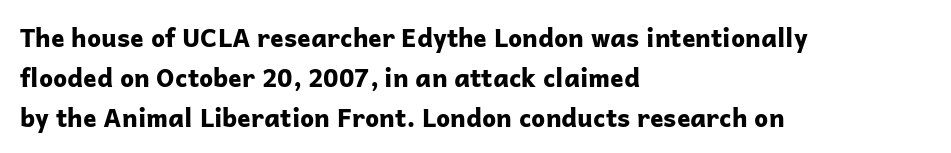
The image shows 25 px bold type, upright; set left-aligned, normal line spacing (1.6x), normal letter spacing, not underlined.
